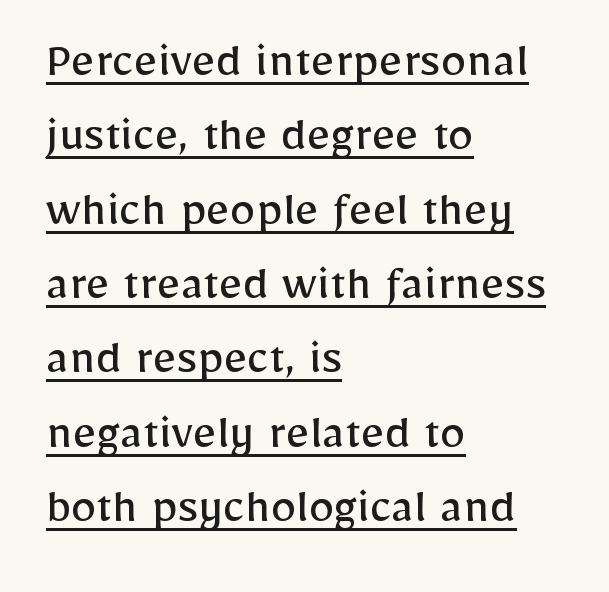
The image shows 52 px regular-weight sans-serif type, upright; set left-aligned, normal line spacing (1.43x), normal letter spacing, underlined; low stroke contrast and a medium x-height.
